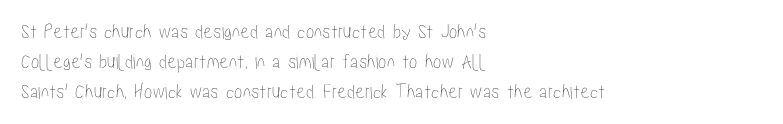
Which margin do the lines hug? The left one — the right edge is uneven. The letters stand upright; this is a roman face. Any mark beneath the type? The region is blank. The space between consecutive lines is moderate. No extra tracking has been applied to these lines.
